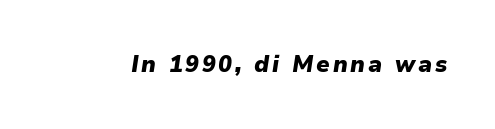
Students, this is bold: see how much ink each stroke carries. There's an unmistakable incline to the writing here. The area under the type is left untouched.
